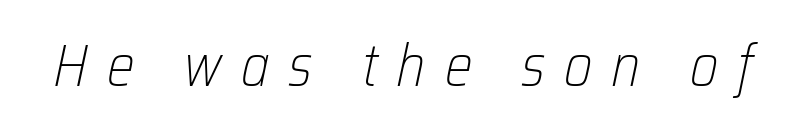
{"italic": "yes", "lean": "right", "slant_degrees": 12, "bold": "no", "weight": "light", "width": "condensed", "stroke_contrast": "low", "x_height": "medium", "monospaced": "no", "underline": "no", "letter_spacing": "wide", "letter_spacing_em": 0.32, "glyph_px": 59}
